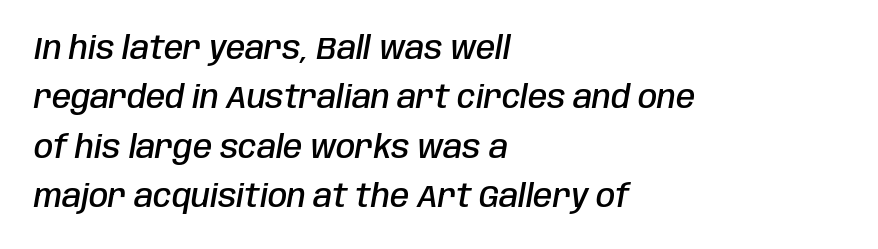
Q: Is the text bold? A: Semi-bold.
Q: Is the text italic (slanted)? A: Yes, it leans right by about 10 degrees.
Q: Is the text underlined? A: No.
Q: How is the paragraph aligned? A: Left-aligned.
Q: Is the spacing between letters normal or unusually wide? A: Normal.
Q: Is the spacing between lines tight, normal or loose? A: Normal.
Q: Width (condensed, normal, or wide)? A: Condensed.
Q: Stroke contrast? A: Low.
Q: x-height? A: Large.
Q: Monospaced? A: No.
